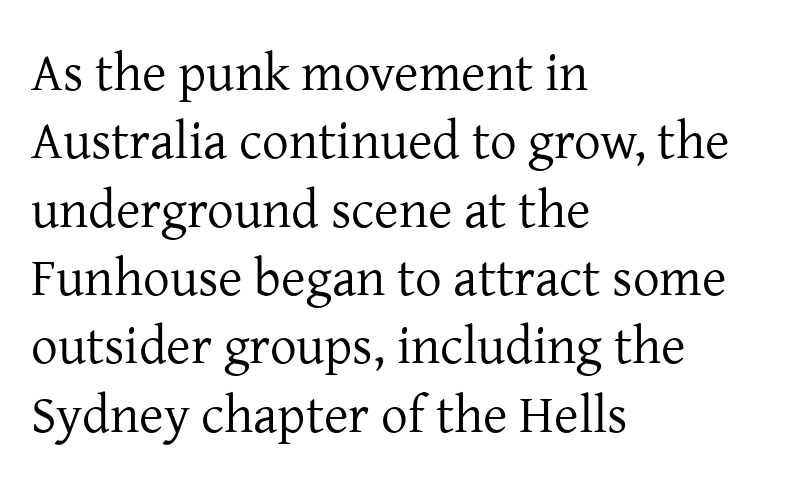
The image shows 53 px regular-weight serif type, upright; set left-aligned, normal line spacing (1.29x), normal letter spacing, not underlined; low stroke contrast and a medium x-height.
